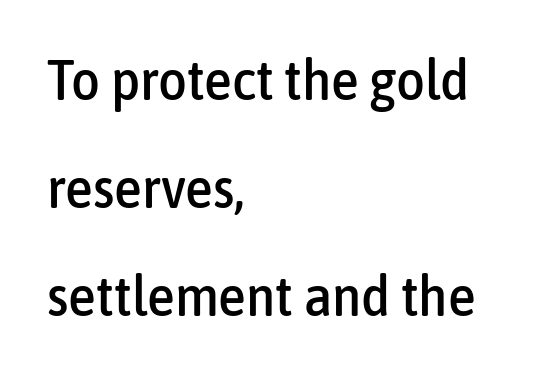
Q: Is the text italic (slanted)? A: No, it is upright.
Q: Is the typeface a serif or a sans-serif typeface? A: Sans-serif.
Q: Is the text underlined? A: No.
Q: How is the paragraph aligned? A: Left-aligned.
Q: Is the spacing between letters normal or unusually wide? A: Normal.
Q: Is the spacing between lines tight, normal or loose? A: Loose.
Q: Width (condensed, normal, or wide)? A: Condensed.
Q: Stroke contrast? A: Low.
Q: x-height? A: Medium.
Q: Monospaced? A: No.
